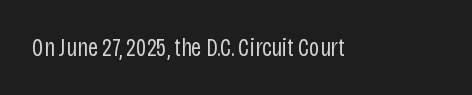
The rendering keeps characters at their native spacing. The font sits on the lighter half of the weight spectrum, regular included. Quick note: underline off. Is there any slant? The stems are plumb.
